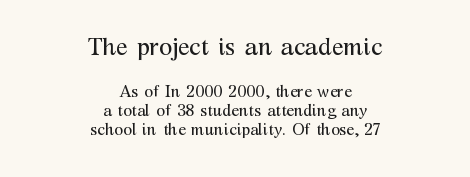
The font is comparable to plain body text, perhaps lighter. Rendered with straight, roman letterforms. Underline: absent. The upper block of text is set noticeably larger than the block beneath it. Students, note that the glyphs here touch the page at normal intervals.
